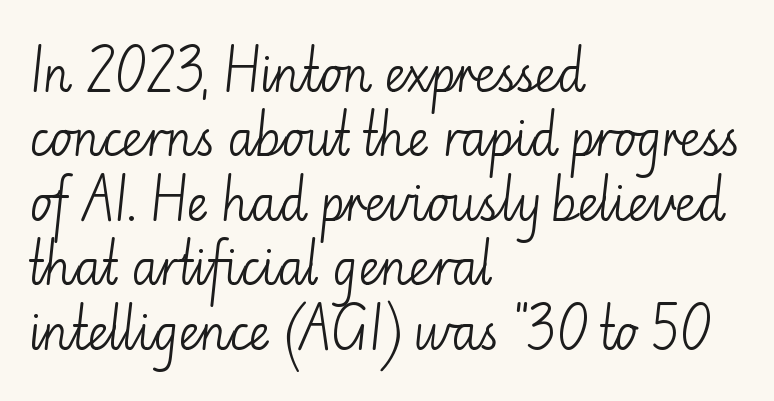
The image shows 47 px light sans-serif type; set left-aligned, normal line spacing (1.37x), normal letter spacing, not underlined; low stroke contrast and a small x-height.
